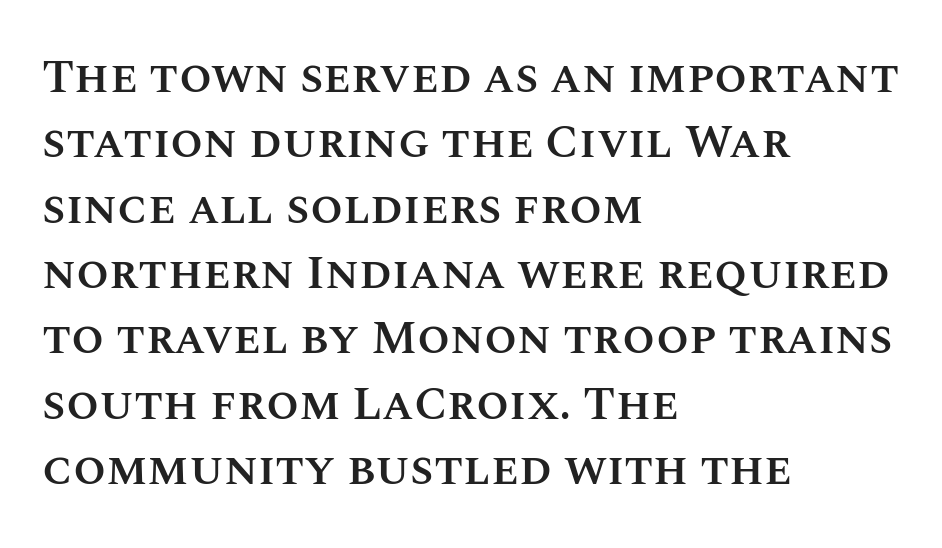
{"italic": "no", "bold": "semi", "weight": "semibold", "width": "normal", "stroke_contrast": "medium", "x_height": "large", "monospaced": "no", "underline": "no", "align": "left", "line_spacing": "normal", "line_spacing_ratio": 1.39, "letter_spacing": "normal", "letter_spacing_em": 0.0, "glyph_px": 47}
